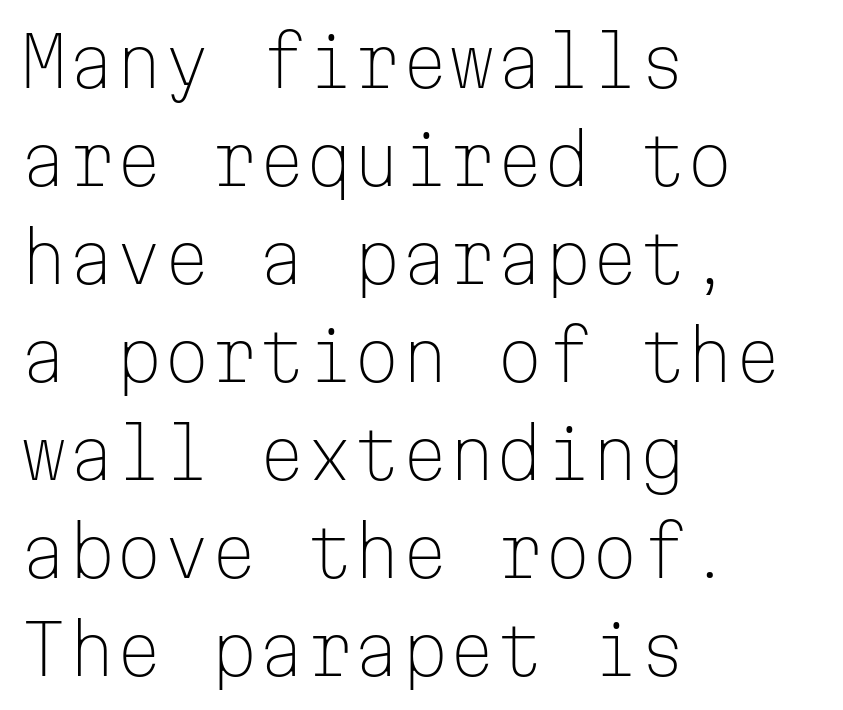
Note the uniform advance width — an 'i' takes as much space as an 'm'. Ink coverage per letter is moderate at most. Evenly set lines give the paragraph a standard silhouette. Notice how the stems are strictly vertical — no italics here. Each word holds together tightly as a unit, with standard inter-letter gaps. Only glyphs here, with clear space below each row.
